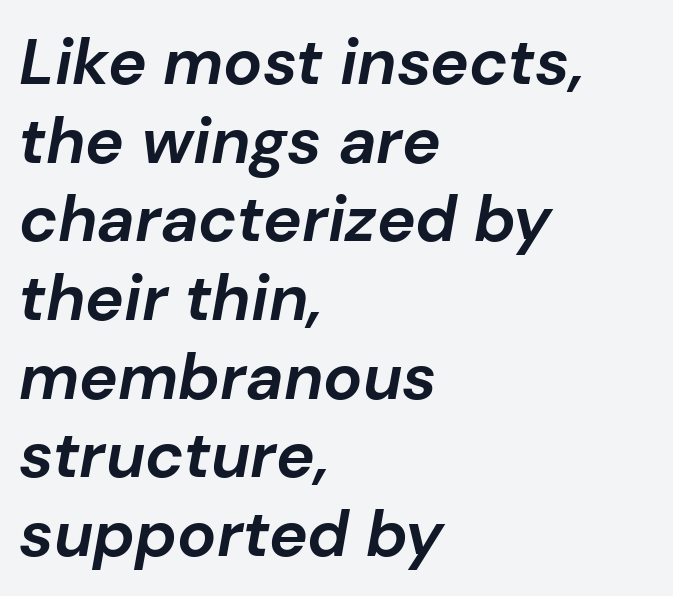
{"italic": "yes", "lean": "right", "slant_degrees": 10, "bold": "yes", "weight": "bold", "width": "normal", "stroke_contrast": "low", "x_height": "medium", "monospaced": "no", "underline": "no", "align": "left", "line_spacing_ratio": 1.21, "letter_spacing": "normal", "letter_spacing_em": 0.0, "glyph_px": 65}
